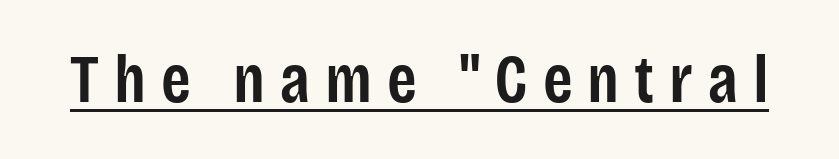
{"serif": "no", "italic": "no", "bold": "semi", "weight": "semibold", "width": "condensed", "stroke_contrast": "low", "x_height": "large", "monospaced": "no", "underline": "yes", "letter_spacing": "wide", "letter_spacing_em": 0.22, "glyph_px": 68}
